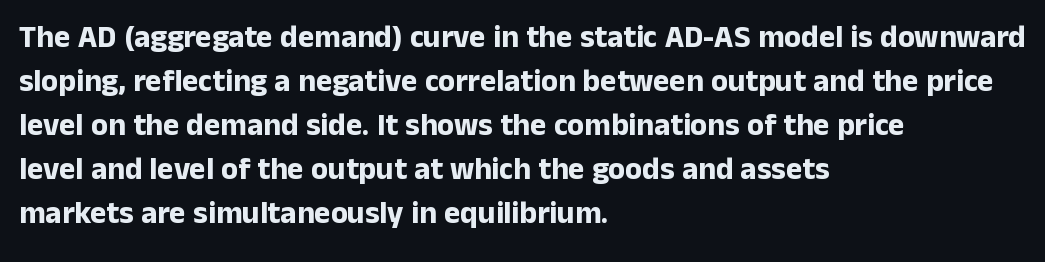
{"serif": "no", "italic": "no", "bold": "yes", "weight": "bold", "width": "normal", "stroke_contrast": "low", "x_height": "medium", "monospaced": "no", "underline": "no", "align": "left", "line_spacing": "normal", "line_spacing_ratio": 1.42, "letter_spacing": "normal", "letter_spacing_em": 0.0, "glyph_px": 31}
